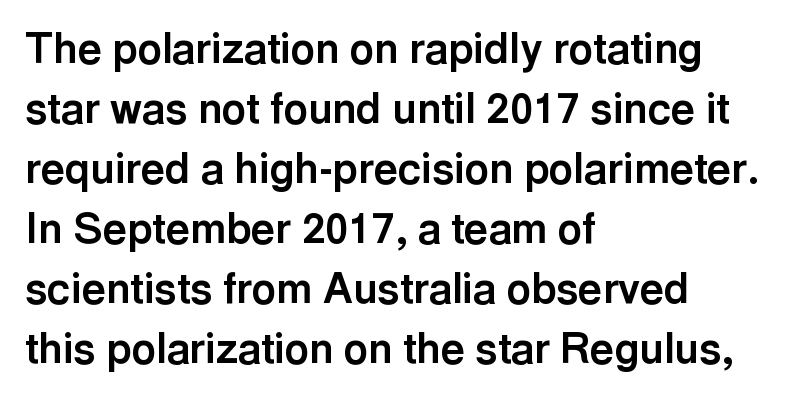
{"serif": "no", "italic": "no", "bold": "yes", "weight": "bold", "width": "normal", "x_height": "medium", "monospaced": "no", "underline": "no", "align": "left", "line_spacing": "normal", "line_spacing_ratio": 1.43, "letter_spacing": "normal", "letter_spacing_em": 0.0, "glyph_px": 42}
